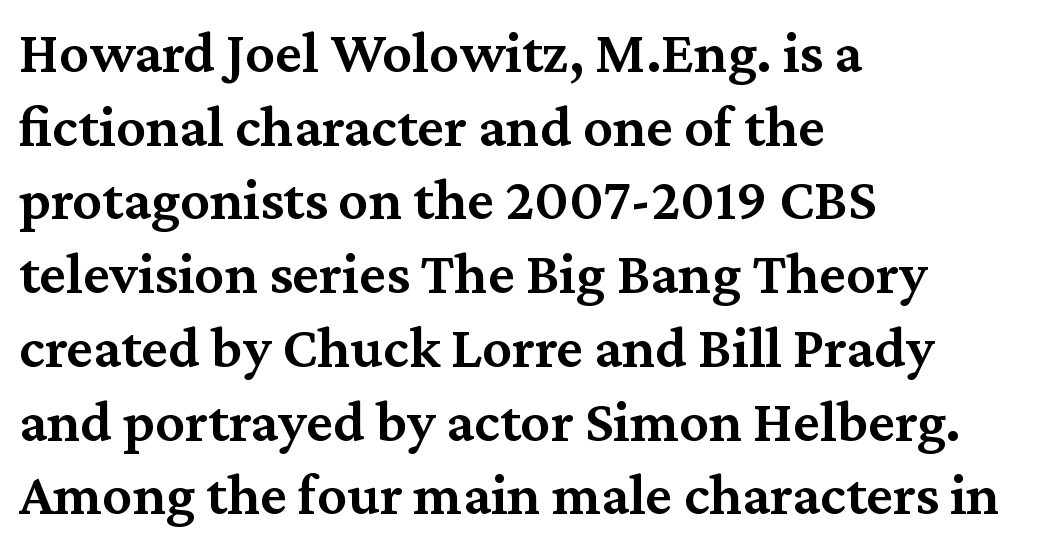
{"serif": "yes", "italic": "no", "bold": "semi", "weight": "semibold", "width": "normal", "stroke_contrast": "medium", "x_height": "medium", "monospaced": "no", "underline": "no", "align": "left", "line_spacing": "normal", "line_spacing_ratio": 1.25, "letter_spacing": "normal", "letter_spacing_em": 0.0, "glyph_px": 59}
